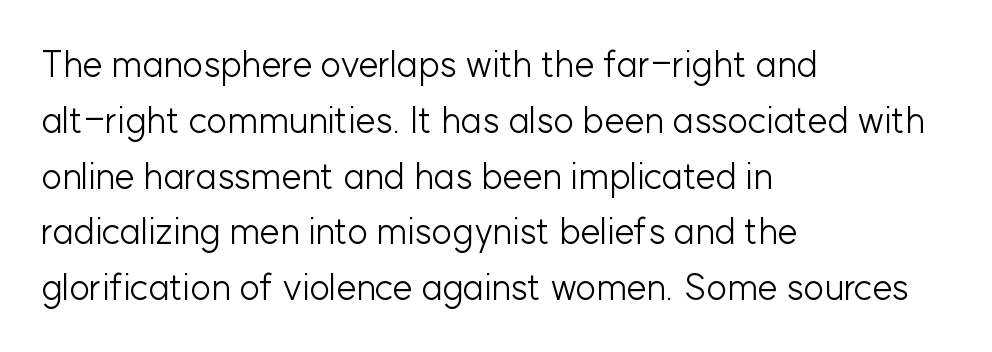
This sample has the flowing, uneven cadence of proportional lettering. In terms of letterspacing, this is plain default setting. A normal amount of white space separates one row of letters from the next. The glyphs in this specimen are sans serif. Type without underlining.
